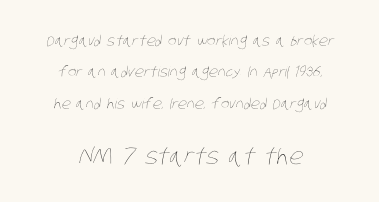
Q: Is the text bold? A: No.
Q: Is the text underlined? A: No.
Q: How is the paragraph aligned? A: Centered.
Q: Is the spacing between letters normal or unusually wide? A: Normal.
Q: Is the spacing between lines tight, normal or loose? A: Loose.
Q: Which block of text is set in a larger size, the first (top) or the second (bottom)? A: The second (bottom) one.
